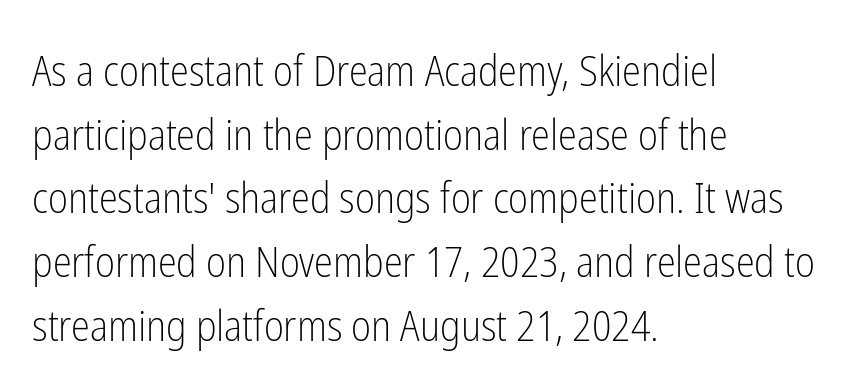
The image shows 43 px light, condensed sans-serif type, upright; set left-aligned, normal line spacing (1.48x), normal letter spacing, not underlined; low stroke contrast and a medium x-height.
